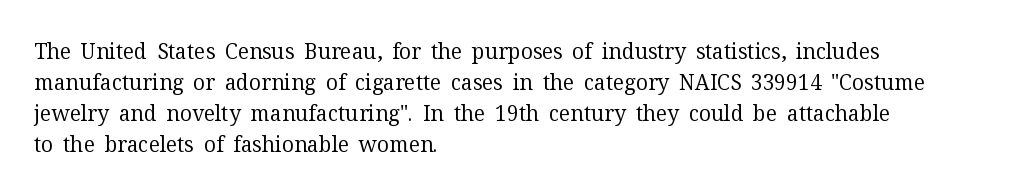
{"italic": "no", "bold": "no", "underline": "no", "align": "left", "line_spacing": "normal", "line_spacing_ratio": 1.47, "letter_spacing": "normal", "letter_spacing_em": 0.0, "glyph_px": 21}
